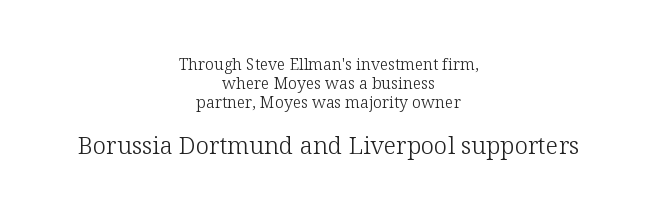
The image shows 24 px text type, upright; set centered, line spacing 1.19x, normal letter spacing, not underlined; the second (bottom) block is 1.5x larger.
